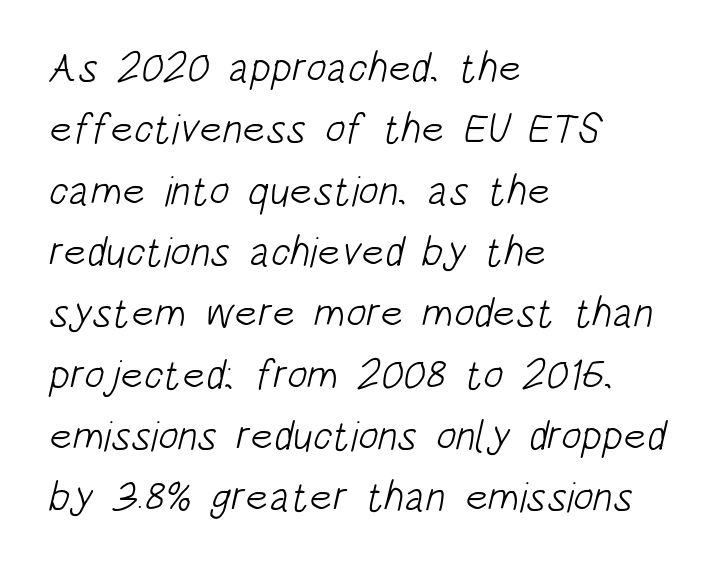
The image shows 42 px light, condensed sans-serif type; set left-aligned, normal line spacing (1.46x), normal letter spacing, not underlined; low stroke contrast and a large x-height.
